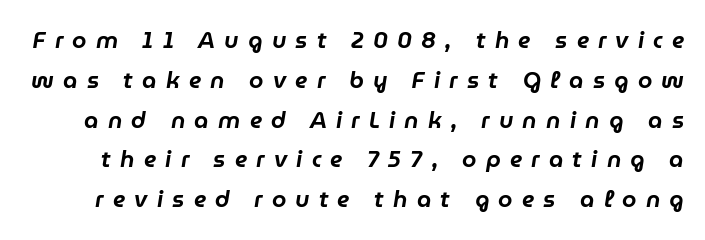
The image shows 23 px text type, italic (leaning right); set line spacing 1.73x, unusually wide letter spacing (+0.4 em), not underlined.
